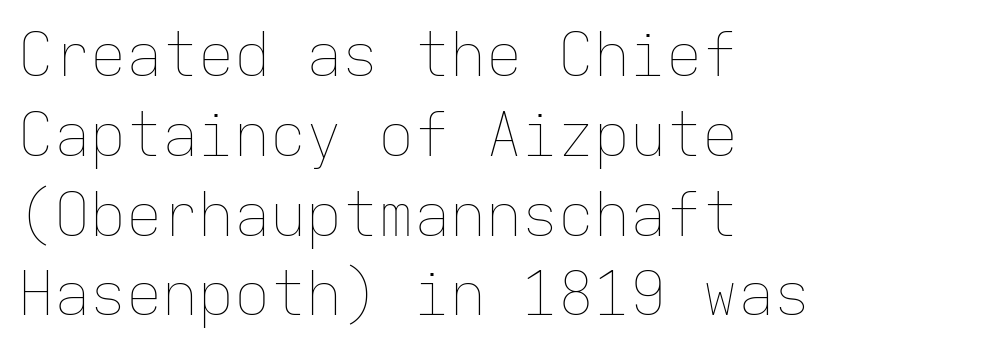
Q: Is the text bold? A: No.
Q: Is the text italic (slanted)? A: No, it is upright.
Q: Is the text underlined? A: No.
Q: How is the paragraph aligned? A: Left-aligned.
Q: Is the spacing between letters normal or unusually wide? A: Normal.
Q: Is the spacing between lines tight, normal or loose? A: Normal.
Q: Width (condensed, normal, or wide)? A: Normal.
Q: Stroke contrast? A: Low.
Q: x-height? A: Medium.
Q: Monospaced? A: Yes.
